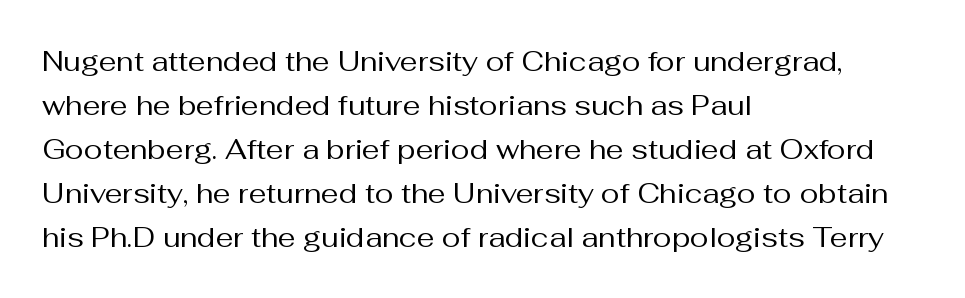
{"serif": "no", "italic": "no", "bold": "no", "weight": "regular", "width": "normal", "stroke_contrast": "medium", "x_height": "medium", "monospaced": "no", "underline": "no", "align": "left", "line_spacing": "normal", "line_spacing_ratio": 1.57, "letter_spacing": "normal", "letter_spacing_em": 0.0, "glyph_px": 28}
